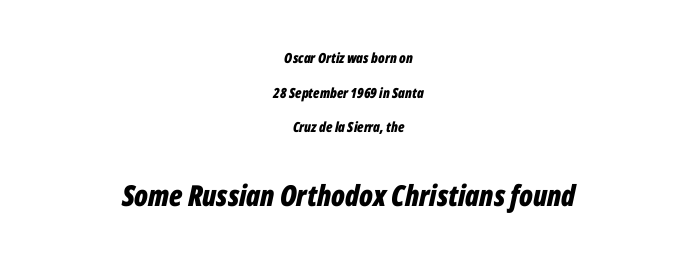
The lines in this sample share a center point and differ in where they start and stop. These lines are rendered in a variable-pitch font. The composition opens small and finishes big. The block of text is sparse from top to bottom, with ample space between rows. Short note: letters normally spaced.
